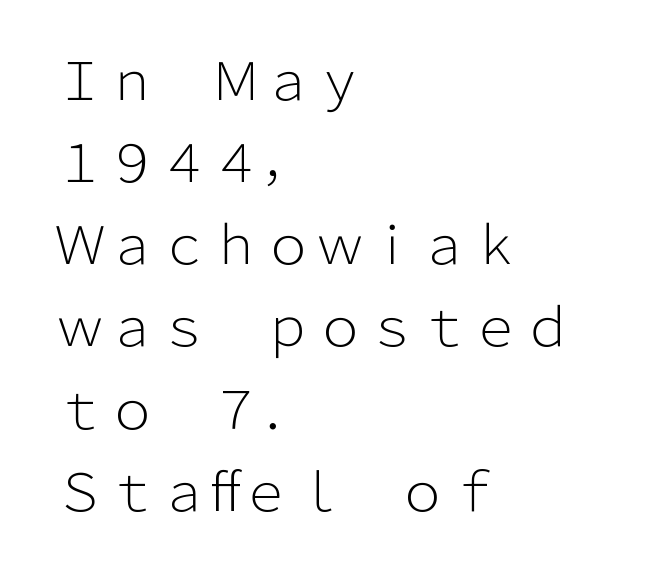
What stands out about the letter spacing? Nothing — it is the standard amount. Weight: not bold — regular or lighter. The passage shown is typeset with a sans-serif family. Spacing verdict: proportional, widths tailored to each character. Horizontal alignment here is leftward, the default for most running prose.
